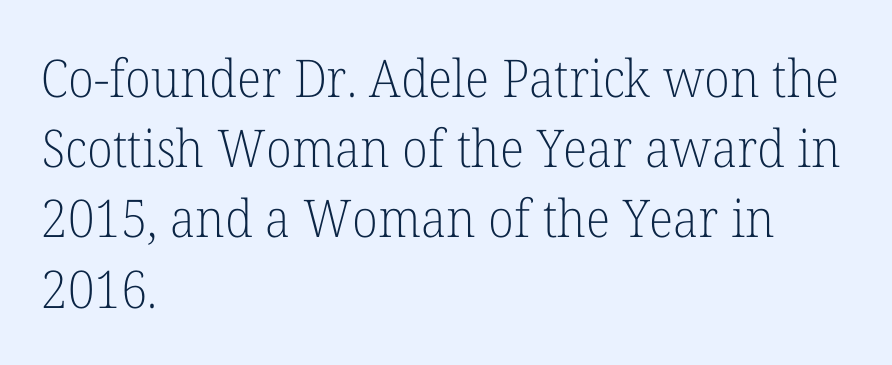
{"serif": "yes", "italic": "no", "bold": "no", "weight": "light", "width": "normal", "stroke_contrast": "low", "x_height": "medium", "monospaced": "no", "underline": "no", "align": "left", "line_spacing": "normal", "line_spacing_ratio": 1.35, "letter_spacing": "normal", "letter_spacing_em": 0.0, "glyph_px": 52}
